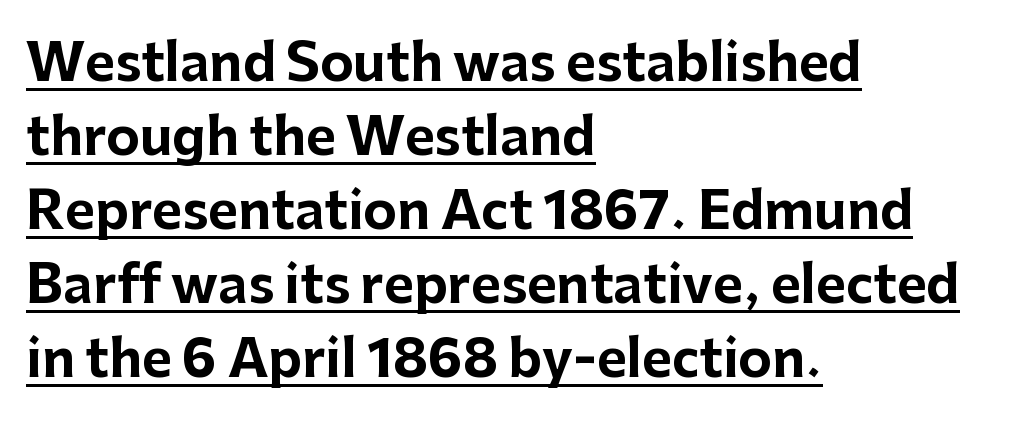
Emphasis is given by a line drawn under the lettering. Character widths vary here, with narrow letters taking less room than wide ones. Letterform terminals end flat and unadorned throughout the passage. As a designer I'd log this as weight 700, bold. Left-aligned paragraph, ragged on the right.
